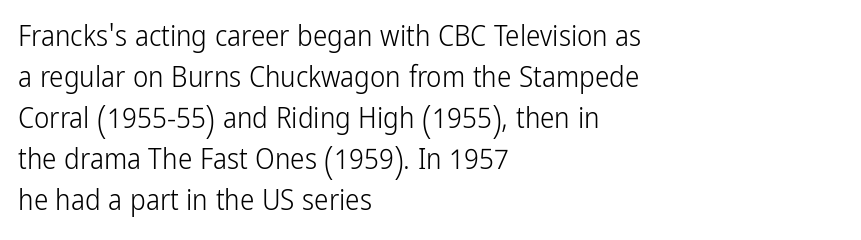
The image shows 29 px light, condensed sans-serif type, upright; set left-aligned, normal line spacing (1.41x), normal letter spacing, not underlined; low stroke contrast and a medium x-height.
